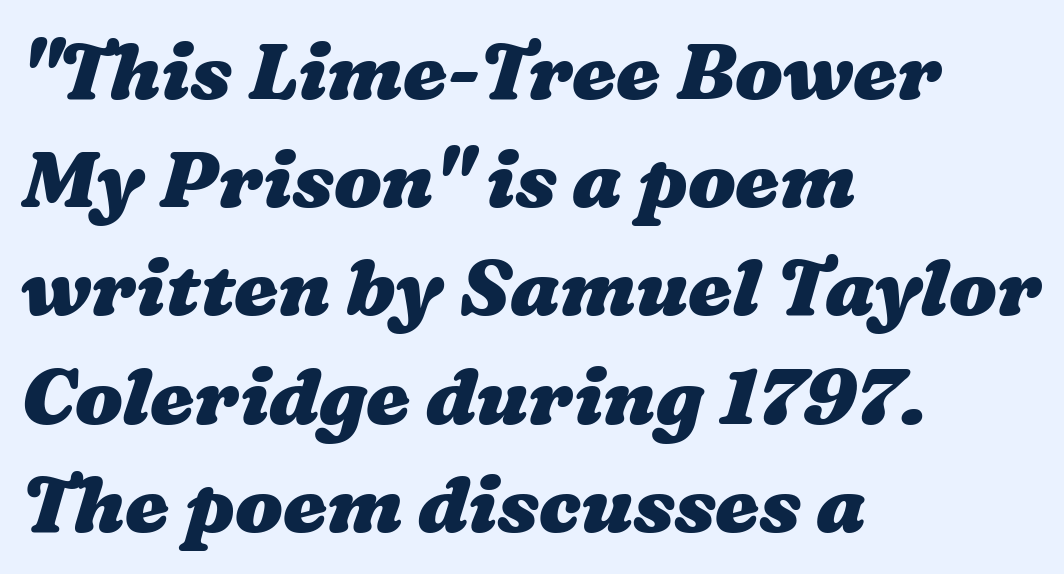
Q: Is the text bold? A: Yes.
Q: Is the text underlined? A: No.
Q: How is the paragraph aligned? A: Left-aligned.
Q: Is the spacing between letters normal or unusually wide? A: Normal.
Q: Is the spacing between lines tight, normal or loose? A: Normal.
Q: Width (condensed, normal, or wide)? A: Wide.
Q: Stroke contrast? A: Medium.
Q: x-height? A: Medium.
Q: Monospaced? A: No.
